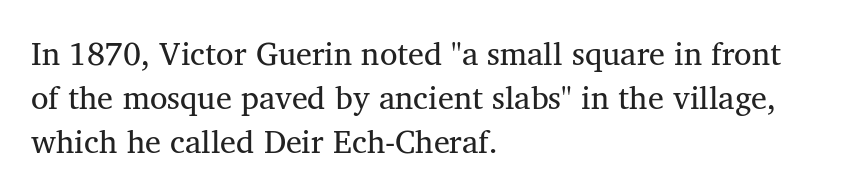
The image shows 32 px regular-weight serif type, upright; set left-aligned, normal line spacing (1.38x), normal letter spacing, not underlined; medium stroke contrast and a medium x-height.
